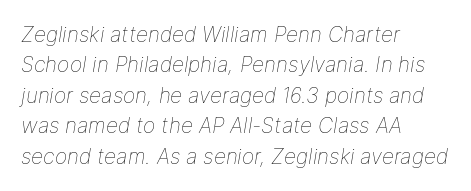
{"italic": "yes", "lean": "right", "slant_degrees": 9, "bold": "no", "underline": "no", "align": "left", "line_spacing": "normal", "line_spacing_ratio": 1.45, "letter_spacing": "normal", "letter_spacing_em": 0.0, "glyph_px": 21}
